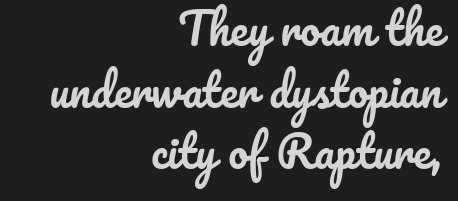
Do the characters align in a grid? No, the font is proportional. The lines are quadded right. A typesetter would call this leading conventional body-copy spacing. The line texture is even and compact thanks to regular tracking. Unmarked baselines from the first word to the last.
